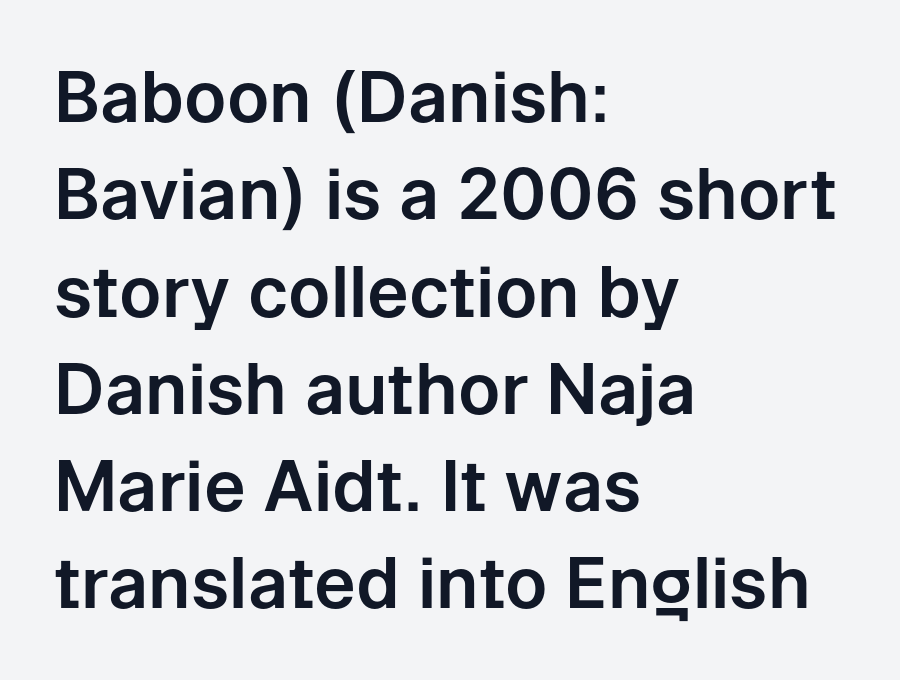
{"serif": "no", "italic": "no", "width": "normal", "stroke_contrast": "low", "x_height": "medium", "monospaced": "no", "underline": "no", "align": "left", "line_spacing": "normal", "line_spacing_ratio": 1.39, "letter_spacing": "normal", "letter_spacing_em": 0.0, "glyph_px": 70}
